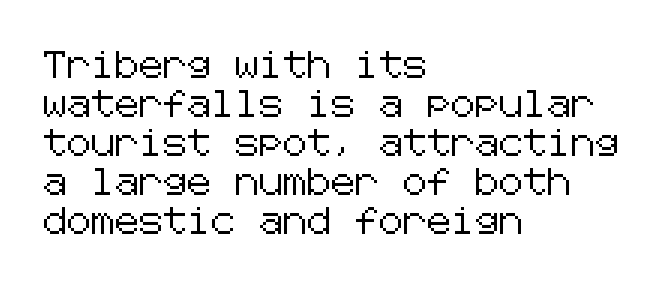
Q: Is the text italic (slanted)? A: No, it is upright.
Q: Is the text underlined? A: No.
Q: How is the paragraph aligned? A: Left-aligned.
Q: Is the spacing between letters normal or unusually wide? A: Normal.
Q: Is the spacing between lines tight, normal or loose? A: Normal.
